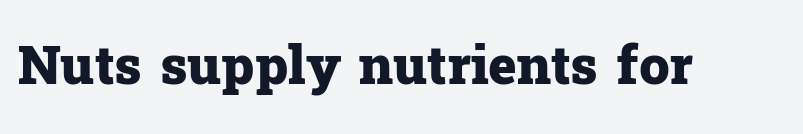
Q: Is the text bold? A: Yes.
Q: Is the text italic (slanted)? A: No, it is upright.
Q: Is the typeface a serif or a sans-serif typeface? A: Serif.
Q: Is the text underlined? A: No.
Q: Is the spacing between letters normal or unusually wide? A: Normal.
Q: Width (condensed, normal, or wide)? A: Normal.
Q: Stroke contrast? A: Low.
Q: x-height? A: Medium.
Q: Monospaced? A: No.
